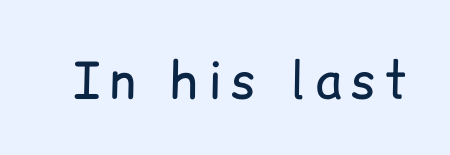
The strip under each line holds only bare page. The passage shown is typed in a proportional face where columns would drift. Type style note: lacks serifs. Each stroke keeps to a modest, everyday thickness or less. The font's upright variant was chosen for this text.
